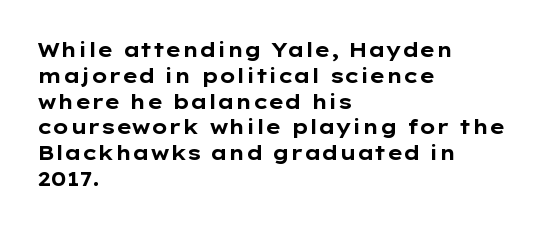
A typesetter would call this zero additional tracking. A classic flush-left, rag-right setting is used for this passage. The letters stand upright; this is a roman face. The glyphs are unaccompanied by any horizontal stroke below them. Line spacing here is normal.
